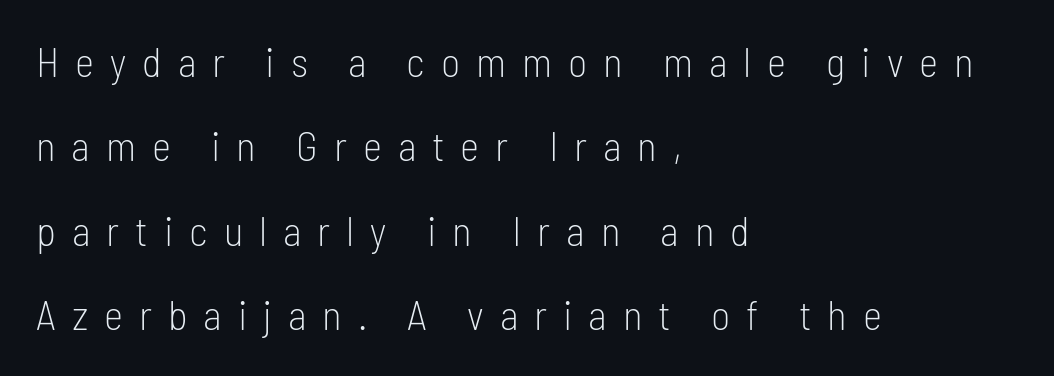
The image shows 41 px light, condensed sans-serif type, upright; set left-aligned, loose line spacing (2.06x), unusually wide letter spacing (+0.39 em), not underlined; low stroke contrast and a medium x-height.
